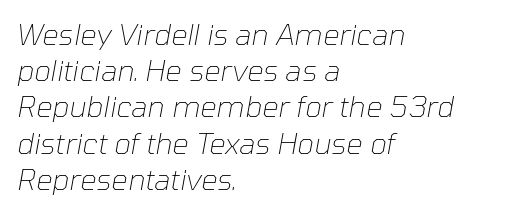
The image shows 29 px thin type, italic (leaning right); set left-aligned, normal line spacing (1.25x), normal letter spacing, not underlined; low stroke contrast and a medium x-height.
